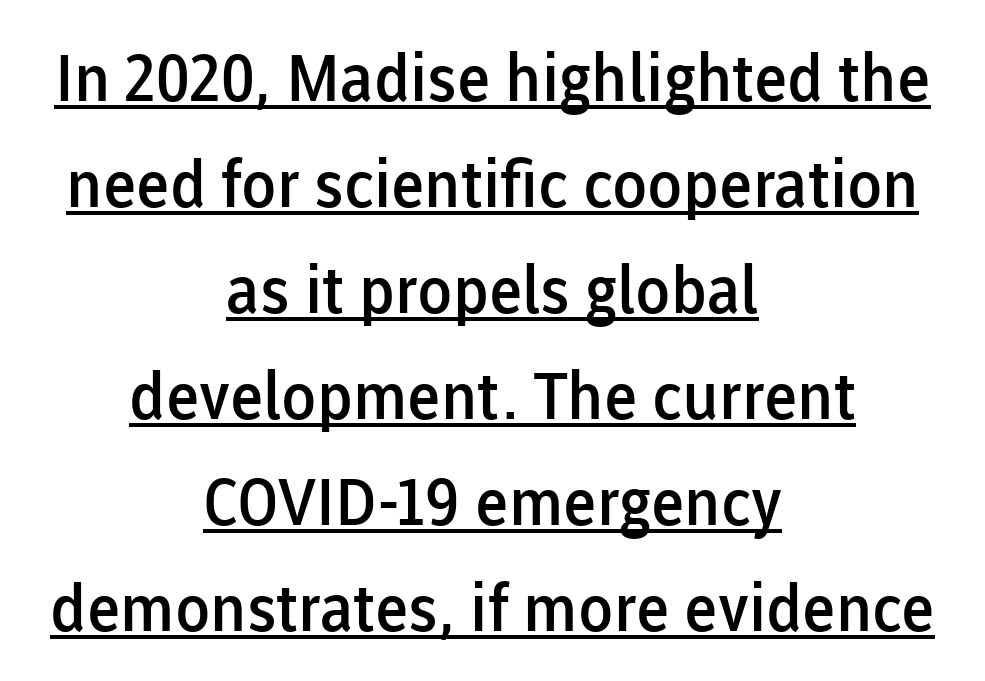
This sample has the flowing, uneven cadence of proportional lettering. Neither beginnings nor endings align; midpoints do. Standard letterfit; no display-style spreading of the glyphs. Underlining? Definitely there.
